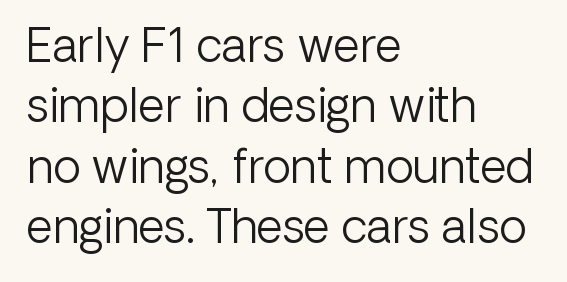
Q: Is the text bold? A: No.
Q: Is the text italic (slanted)? A: No, it is upright.
Q: Is the typeface a serif or a sans-serif typeface? A: Sans-serif.
Q: Is the text underlined? A: No.
Q: How is the paragraph aligned? A: Left-aligned.
Q: Is the spacing between letters normal or unusually wide? A: Normal.
Q: Is the spacing between lines tight, normal or loose? A: Normal.
Q: Width (condensed, normal, or wide)? A: Normal.
Q: Stroke contrast? A: Low.
Q: x-height? A: Medium.
Q: Monospaced? A: No.
